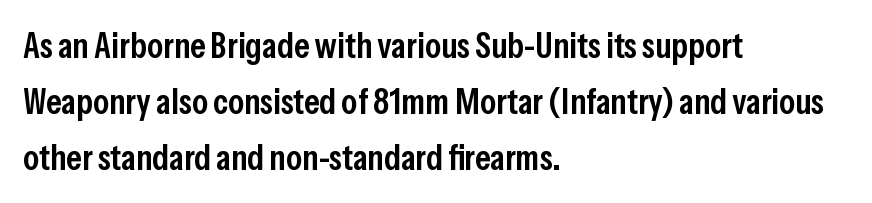
{"serif": "no", "italic": "no", "bold": "semi", "weight": "semibold", "width": "condensed", "stroke_contrast": "low", "x_height": "medium", "monospaced": "no", "underline": "no", "align": "left", "line_spacing": "normal", "line_spacing_ratio": 1.56, "letter_spacing": "normal", "letter_spacing_em": 0.0, "glyph_px": 36}
